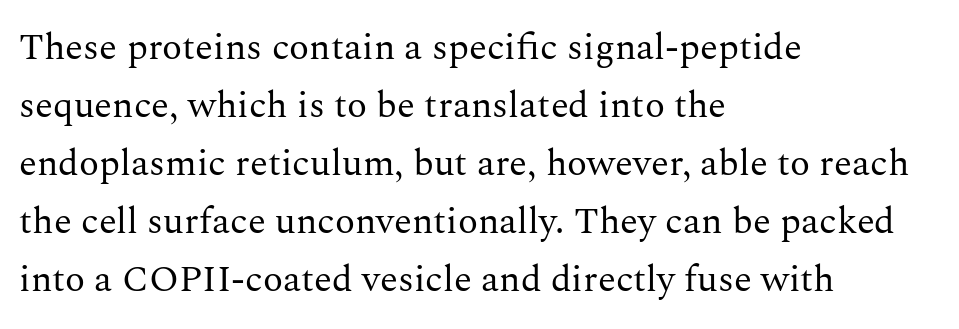
The image shows 37 px regular-weight serif type, upright; set left-aligned, normal line spacing (1.57x), normal letter spacing, not underlined; medium stroke contrast and a medium x-height.
